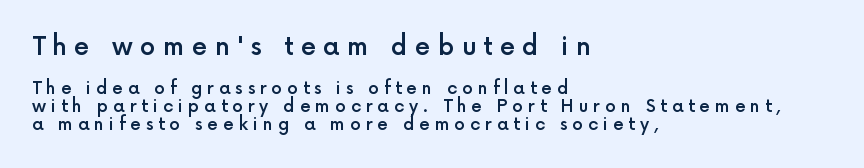
Strokes here are thickened, but only to semibold level. Upright lettering throughout. The strip under each line holds only bare page. Teacher's note: observe the even left margin — that is flush-left alignment.
